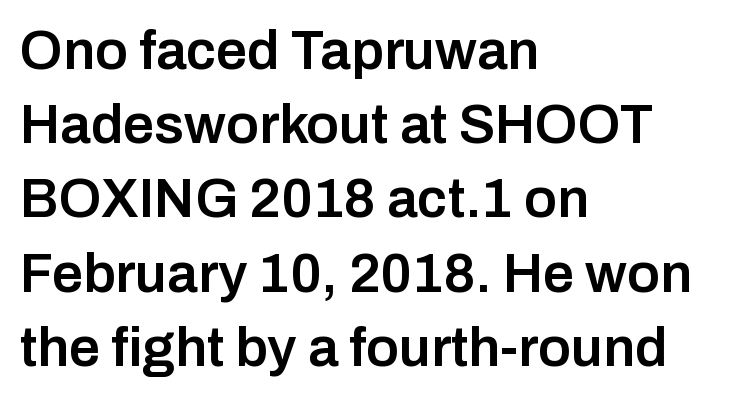
Q: Is the text bold? A: Semi-bold.
Q: Is the text italic (slanted)? A: No, it is upright.
Q: Is the typeface a serif or a sans-serif typeface? A: Sans-serif.
Q: Is the text underlined? A: No.
Q: How is the paragraph aligned? A: Left-aligned.
Q: Is the spacing between letters normal or unusually wide? A: Normal.
Q: Is the spacing between lines tight, normal or loose? A: Normal.
Q: Width (condensed, normal, or wide)? A: Normal.
Q: Stroke contrast? A: Low.
Q: x-height? A: Medium.
Q: Monospaced? A: No.
